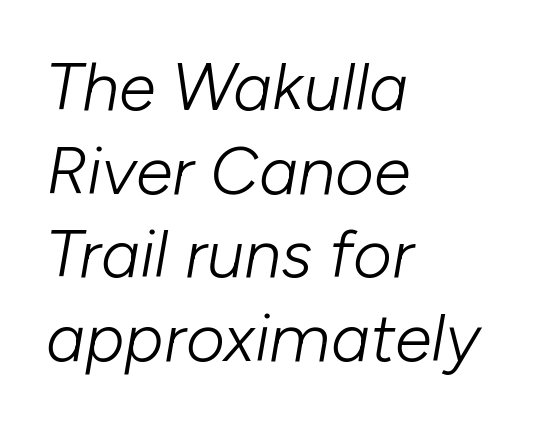
{"italic": "yes", "lean": "right", "slant_degrees": 10, "bold": "no", "weight": "light", "width": "normal", "stroke_contrast": "low", "x_height": "medium", "monospaced": "no", "underline": "no", "align": "left", "line_spacing": "normal", "line_spacing_ratio": 1.25, "letter_spacing": "normal", "letter_spacing_em": 0.0, "glyph_px": 67}
